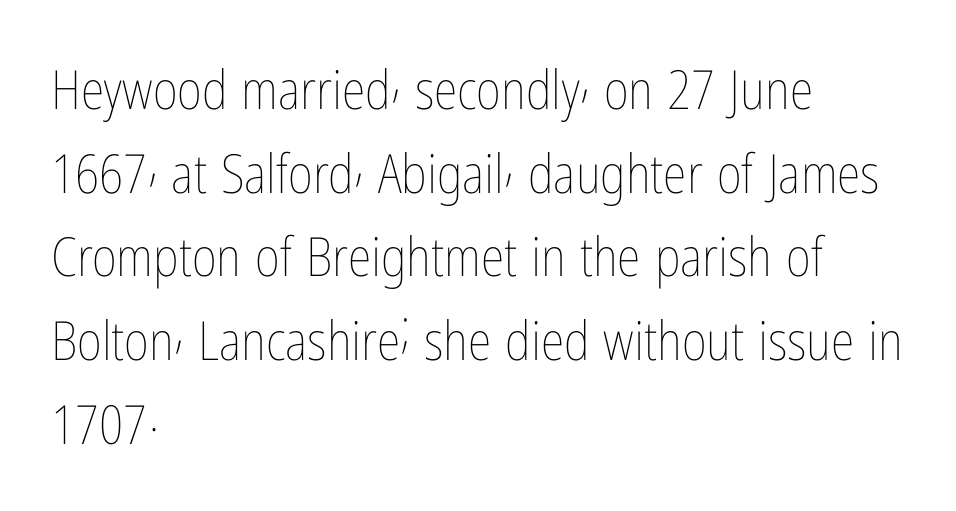
Leading matches the norm, producing a regular column. Compared with a centered layout, this one pins lines to the left instead. Every stem runs plumb, perpendicular to the baseline. Is the stroke heavy? The answer is a plain regular-or-lighter. The rendering uses natural spacing where letterforms have individual widths. Just letters on the line, the space beneath them empty.
